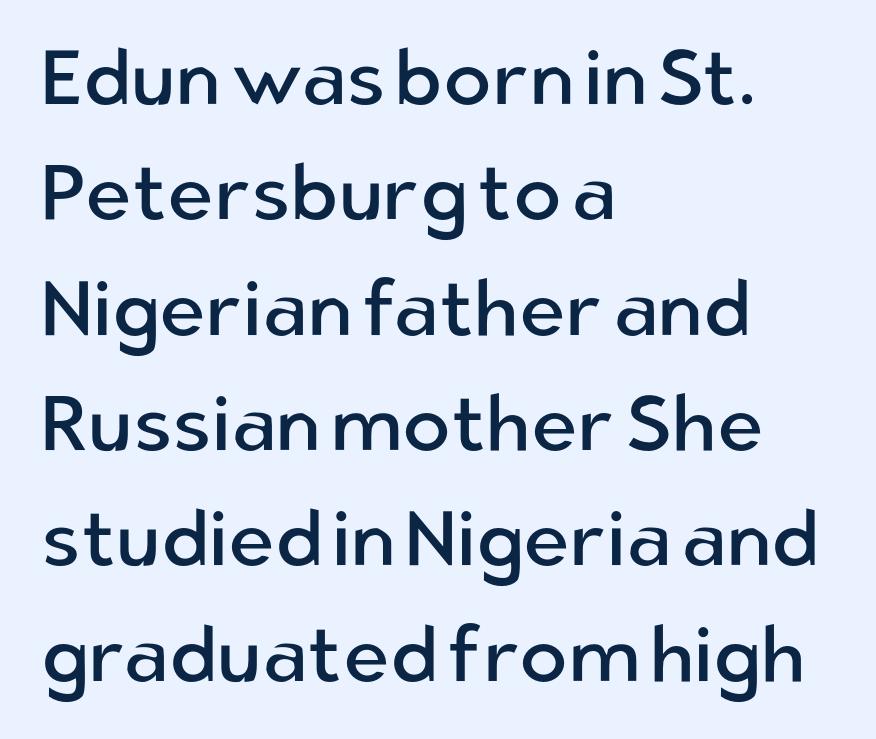
{"serif": "no", "italic": "no", "bold": "no", "weight": "regular", "width": "normal", "stroke_contrast": "low", "x_height": "medium", "monospaced": "no", "underline": "no", "align": "left", "line_spacing": "normal", "line_spacing_ratio": 1.46, "letter_spacing": "normal", "letter_spacing_em": 0.0, "glyph_px": 79}
